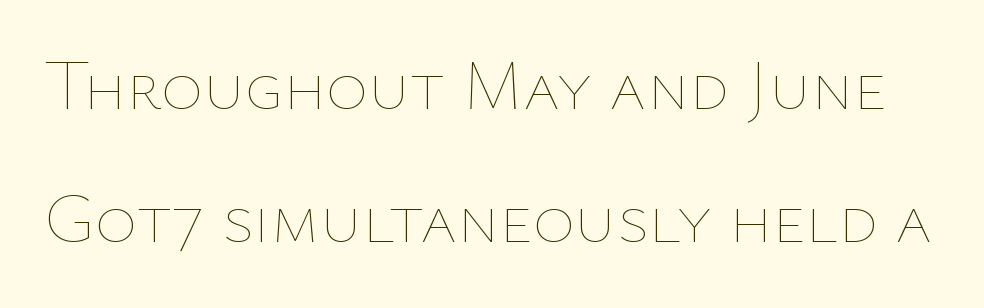
{"italic": "no", "bold": "no", "weight": "thin", "width": "normal", "stroke_contrast": "low", "x_height": "medium", "monospaced": "no", "underline": "no", "line_spacing_ratio": 1.88, "letter_spacing": "normal", "letter_spacing_em": 0.0, "glyph_px": 71}
